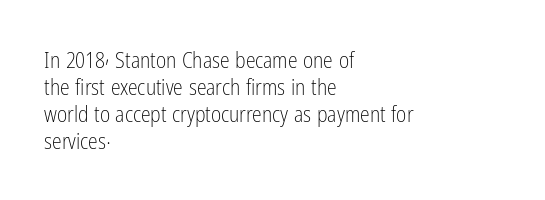
The image shows 22 px text type, upright; set left-aligned, line spacing 1.22x, normal letter spacing, not underlined.
